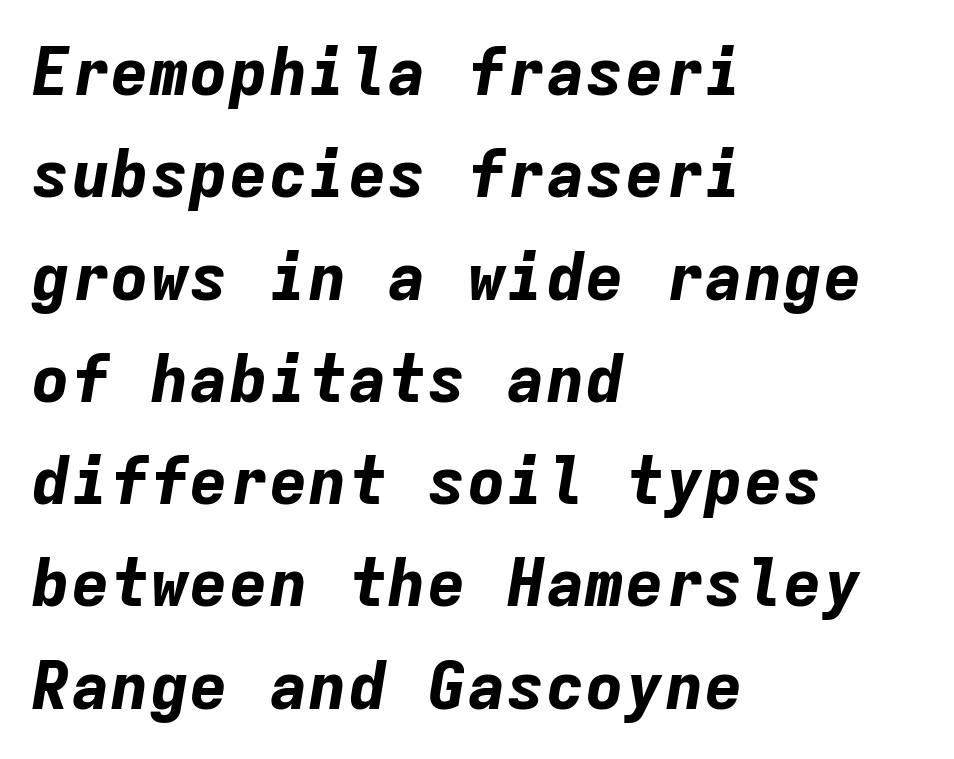
Q: Is the text bold? A: Yes.
Q: Is the text italic (slanted)? A: Yes, it leans right by about 9 degrees.
Q: Is the text underlined? A: No.
Q: How is the paragraph aligned? A: Left-aligned.
Q: Is the spacing between letters normal or unusually wide? A: Normal.
Q: Is the spacing between lines tight, normal or loose? A: Normal.
Q: Width (condensed, normal, or wide)? A: Normal.
Q: Stroke contrast? A: Low.
Q: x-height? A: Medium.
Q: Monospaced? A: Yes.
